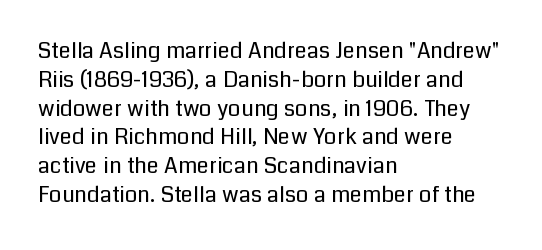
No extra ink here — the face is not bold. The ragged edge is on the right, which tells us the setting is flush left. Decoration check: the copy has no underline. Between one letter and the next there's only the usual sliver of space. No italicization has been applied; the sample stays upright. Successive baselines arrive at the customary interval.
